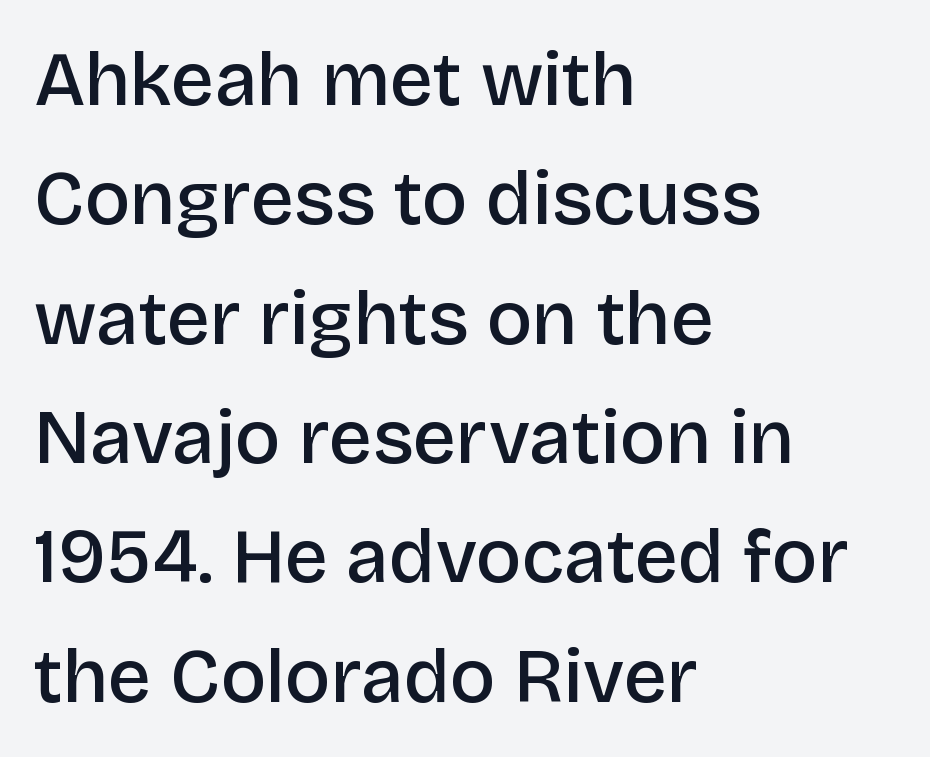
Q: Is the text bold? A: Semi-bold.
Q: Is the text italic (slanted)? A: No, it is upright.
Q: Is the typeface a serif or a sans-serif typeface? A: Sans-serif.
Q: Is the text underlined? A: No.
Q: How is the paragraph aligned? A: Left-aligned.
Q: Is the spacing between letters normal or unusually wide? A: Normal.
Q: Is the spacing between lines tight, normal or loose? A: Normal.
Q: Width (condensed, normal, or wide)? A: Normal.
Q: Stroke contrast? A: Low.
Q: x-height? A: Large.
Q: Monospaced? A: No.
